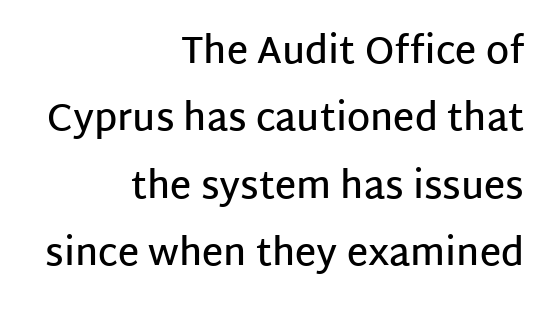
This sample has the flowing, uneven cadence of proportional lettering. I'd call this a sans setting — the letters go barefoot. Nobody drew a line under any word here. This sample uses an upright cut, with every glyph sitting square on the baseline. On the weight axis this lands at semibold, roughly 600.
